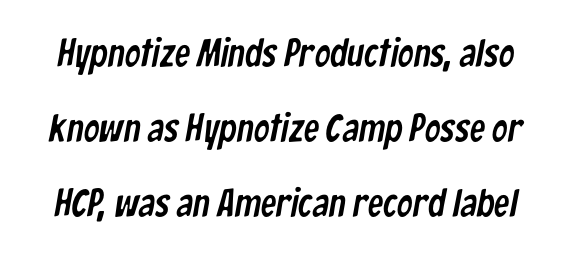
Q: Is the typeface a serif or a sans-serif typeface? A: Sans-serif.
Q: Is the text underlined? A: No.
Q: Is the spacing between letters normal or unusually wide? A: Normal.
Q: Is the spacing between lines tight, normal or loose? A: Loose.
Q: Width (condensed, normal, or wide)? A: Condensed.
Q: Stroke contrast? A: Low.
Q: x-height? A: Medium.
Q: Monospaced? A: No.
